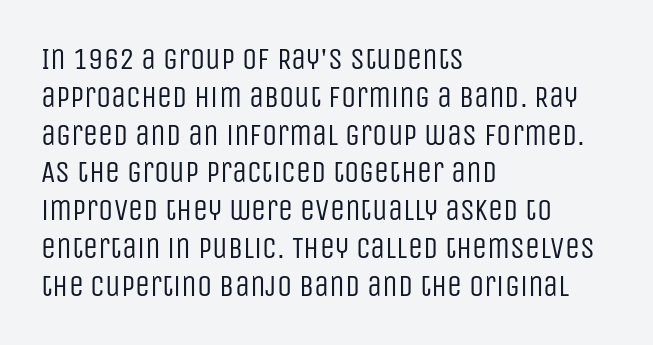
The image shows 30 px regular-weight, condensed sans-serif type, upright; set left-aligned, normal line spacing (1.26x), normal letter spacing, not underlined; low stroke contrast and a large x-height.
